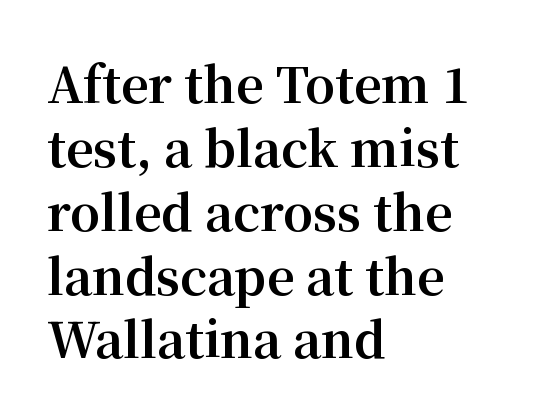
Old-style or modern, the face here clearly has serifs. What stands out about the letter spacing? Nothing — it is the standard amount. Rows of type keep a routine distance in the vertical direction. Ascenders rise straight up at ninety degrees. The space directly below the letters is spotless. Each letter keeps its own natural width here, so spacing adapts to shape.
